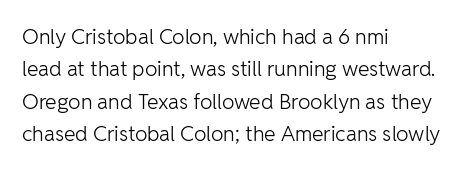
{"italic": "no", "bold": "no", "underline": "no", "align": "left", "line_spacing": "normal", "line_spacing_ratio": 1.54, "letter_spacing": "normal", "letter_spacing_em": 0.0, "glyph_px": 21}
